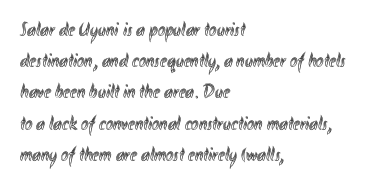
Q: Is the text italic (slanted)? A: Yes.
Q: Is the text underlined? A: No.
Q: How is the paragraph aligned? A: Left-aligned.
Q: Is the spacing between letters normal or unusually wide? A: Normal.
Q: Is the spacing between lines tight, normal or loose? A: Normal.
